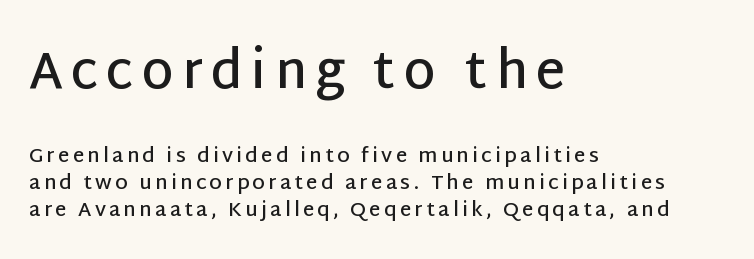
The image shows 51 px semibold sans-serif type, upright; set left-aligned, normal line spacing (1.35x), not underlined; the first (top) block is 2.55x larger; low stroke contrast and a large x-height.
